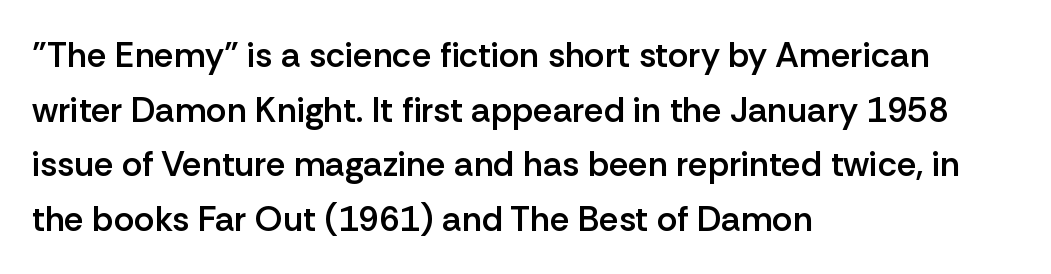
{"serif": "no", "italic": "no", "bold": "semi", "weight": "semibold", "width": "normal", "stroke_contrast": "low", "x_height": "medium", "monospaced": "no", "underline": "no", "align": "left", "line_spacing": "normal", "line_spacing_ratio": 1.56, "letter_spacing": "normal", "letter_spacing_em": 0.0, "glyph_px": 35}
